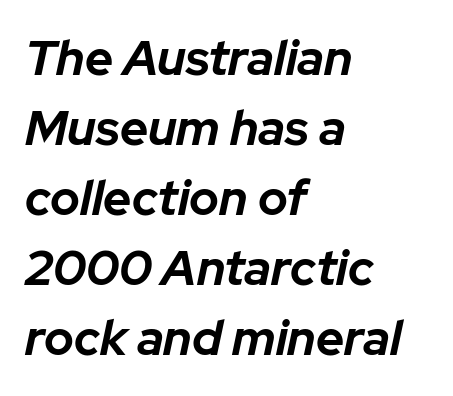
Strong, thick strokes mark this as bold type. Letters rest on an invisible, unmarked baseline. The horizontal fit of the characters is conventional and even. The face used here is proportionally spaced, like ordinary book or web type. Each line starts at the same left margin while the right side varies.
